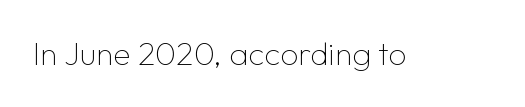
{"serif": "no", "italic": "no", "bold": "no", "weight": "thin", "width": "normal", "stroke_contrast": "low", "x_height": "medium", "monospaced": "no", "underline": "no", "letter_spacing": "normal", "letter_spacing_em": 0.0, "glyph_px": 32}
